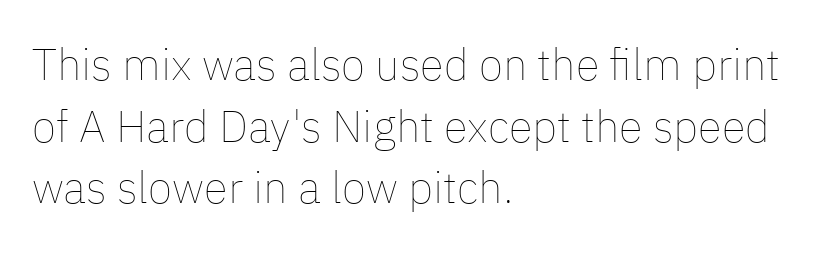
The image shows 44 px thin type, upright; set left-aligned, normal line spacing (1.4x), normal letter spacing, not underlined; low stroke contrast and a medium x-height.
